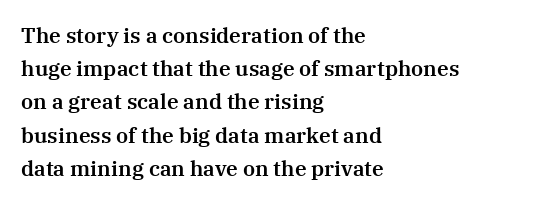
The image shows 21 px text type, upright; set left-aligned, normal line spacing (1.58x), normal letter spacing, not underlined.
